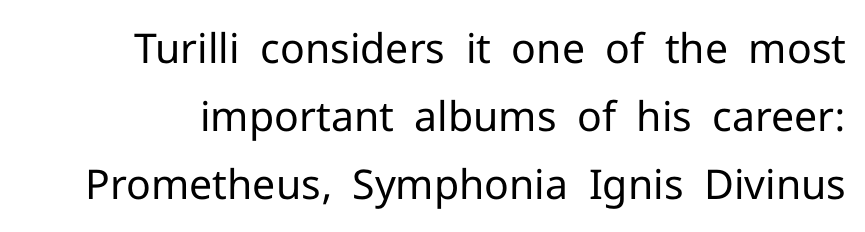
The image shows 41 px regular-weight sans-serif type, upright; set normal line spacing (1.66x), normal letter spacing, not underlined; low stroke contrast and a medium x-height.
